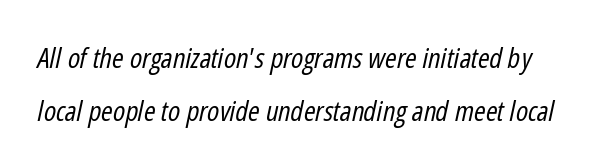
The image shows 28 px regular-weight, condensed type, italic (leaning right); set line spacing 1.88x, normal letter spacing, not underlined; low stroke contrast and a medium x-height.
